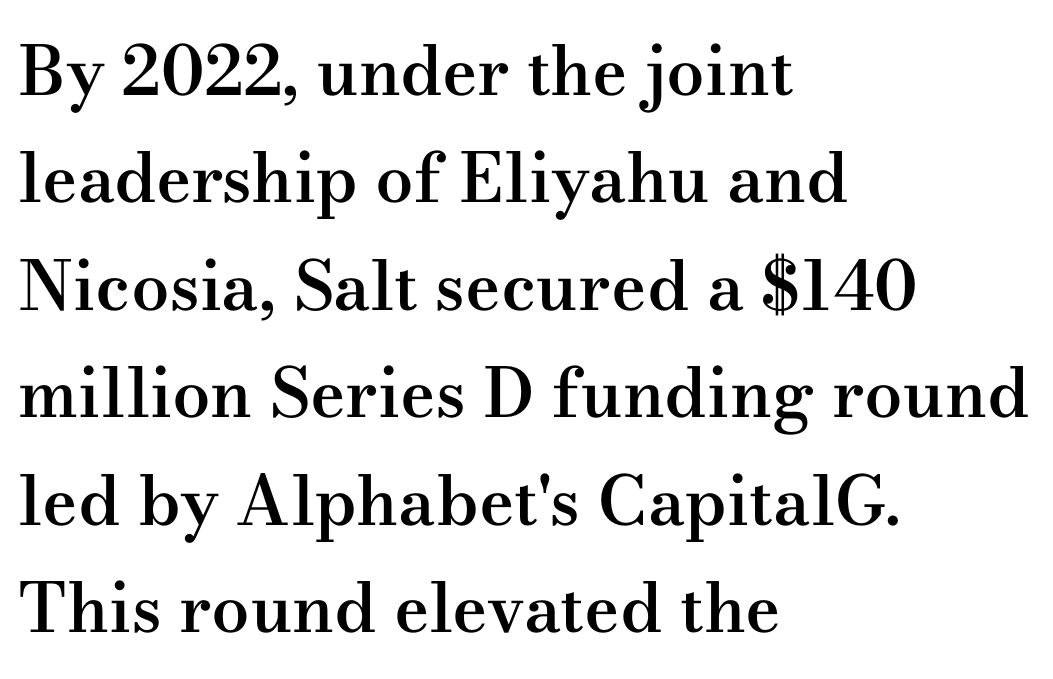
The image shows 68 px semibold, wide serif type, upright; set left-aligned, normal line spacing (1.58x), normal letter spacing, not underlined; medium stroke contrast and a small x-height.
